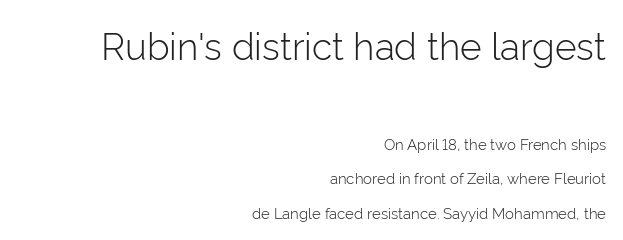
Q: Is the text bold? A: No.
Q: Is the text italic (slanted)? A: No, it is upright.
Q: Is the typeface a serif or a sans-serif typeface? A: Sans-serif.
Q: Is the text underlined? A: No.
Q: How is the paragraph aligned? A: Right-aligned.
Q: Is the spacing between letters normal or unusually wide? A: Normal.
Q: Is the spacing between lines tight, normal or loose? A: Loose.
Q: Which block of text is set in a larger size, the first (top) or the second (bottom)? A: The first (top) one.
Q: Width (condensed, normal, or wide)? A: Normal.
Q: Stroke contrast? A: Low.
Q: x-height? A: Medium.
Q: Monospaced? A: No.
